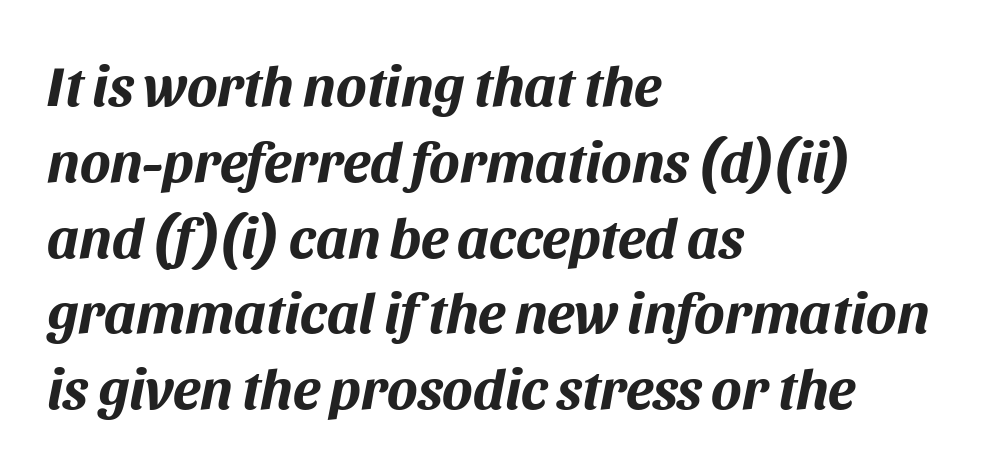
The image shows 57 px bold type, italic (leaning right); set left-aligned, normal line spacing (1.33x), normal letter spacing, not underlined; medium stroke contrast and a large x-height.
